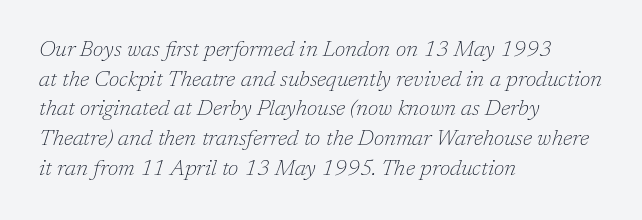
No word sits above an underline. Is this a heavy cut? Hardly; it is regular or lighter. Regular leading. You could call the tracking neutral — neither tight nor loose.
